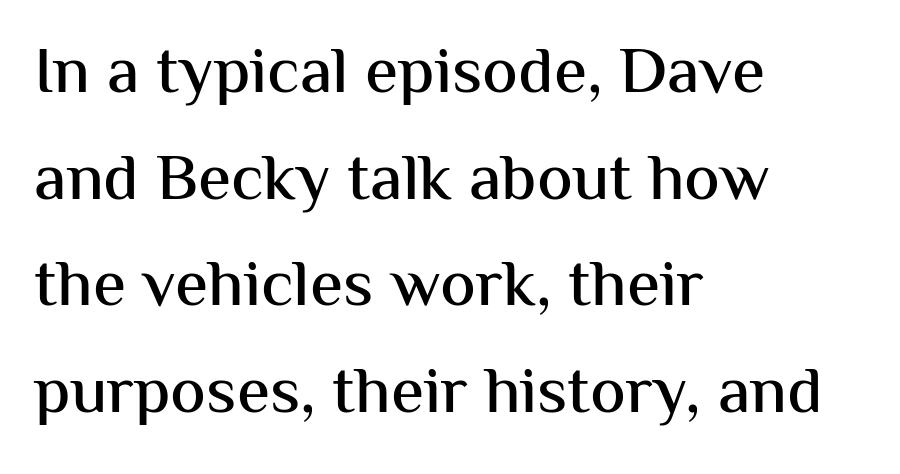
Clear beneath every line of the passage. It's the straight-up-and-down kind of type. Font category for this specimen: sans-serif. Note the varied advance widths — an 'i' is clearly narrower than an 'm'.
